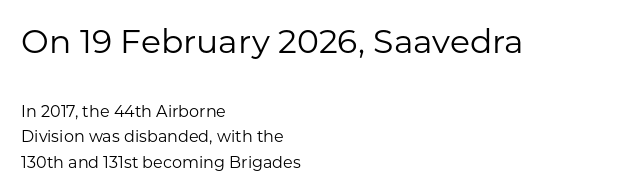
The image shows 33 px regular-weight sans-serif type, upright; set left-aligned, normal line spacing (1.61x), normal letter spacing, not underlined; the first (top) block is 2.06x larger; low stroke contrast and a medium x-height.
